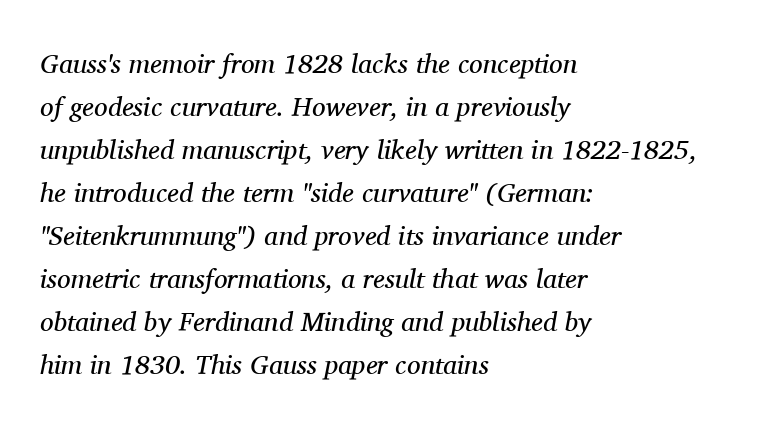
Q: Is the text bold? A: No.
Q: Is the text italic (slanted)? A: Yes, it leans right by about 11 degrees.
Q: Is the text underlined? A: No.
Q: How is the paragraph aligned? A: Left-aligned.
Q: Is the spacing between letters normal or unusually wide? A: Normal.
Q: Is the spacing between lines tight, normal or loose? A: Normal.
